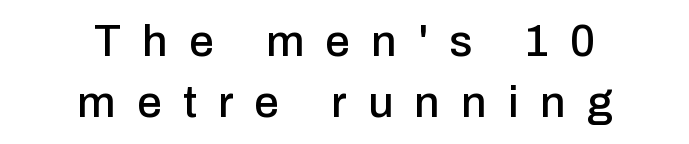
Compared with typical paragraphs, the rows here are spaced about the same. A typesetter would label this face a sans. Decoration check: the copy has no underline. The passage is arranged like a title page — every line centered.
